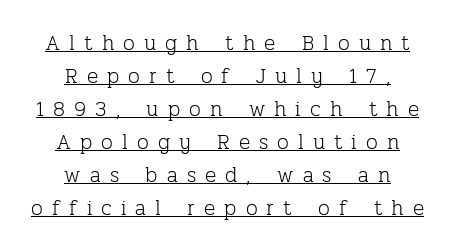
Q: Is the text bold? A: No.
Q: Is the text italic (slanted)? A: No, it is upright.
Q: Is the text underlined? A: Yes.
Q: How is the paragraph aligned? A: Centered.
Q: Is the spacing between letters normal or unusually wide? A: Unusually wide.
Q: Is the spacing between lines tight, normal or loose? A: Normal.
